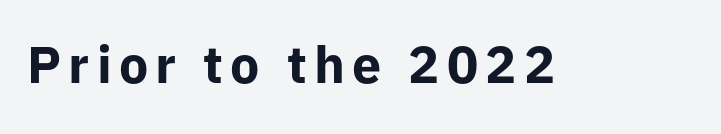
Q: Is the text bold? A: Yes.
Q: Is the text italic (slanted)? A: No, it is upright.
Q: Is the typeface a serif or a sans-serif typeface? A: Sans-serif.
Q: Is the text underlined? A: No.
Q: Width (condensed, normal, or wide)? A: Normal.
Q: Stroke contrast? A: Low.
Q: x-height? A: Medium.
Q: Monospaced? A: No.
